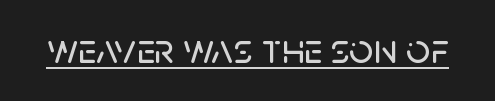
Q: Is the text italic (slanted)? A: No, it is upright.
Q: Is the typeface a serif or a sans-serif typeface? A: Sans-serif.
Q: Is the text underlined? A: Yes.
Q: Is the spacing between letters normal or unusually wide? A: Normal.
Q: Width (condensed, normal, or wide)? A: Normal.
Q: Stroke contrast? A: Low.
Q: x-height? A: Large.
Q: Monospaced? A: No.
